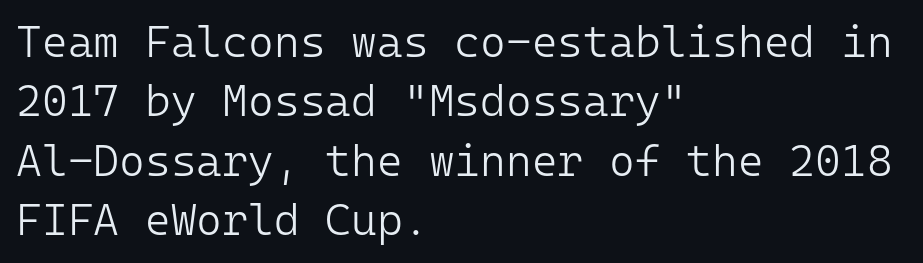
Each word holds together tightly as a unit, with standard inter-letter gaps. Interline gaps are of average width in this sample. Fixed-width glyphs throughout — classic coding-font behaviour. Is there any slant? The stems are plumb. The paragraph has a hard left edge and a soft right edge.
